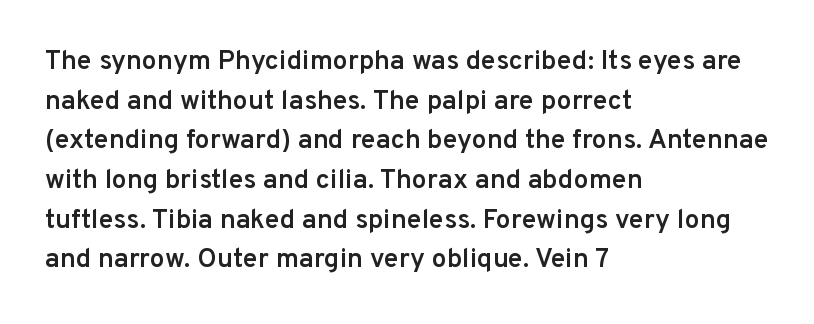
{"italic": "no", "bold": "semi", "underline": "no", "align": "left", "line_spacing": "normal", "line_spacing_ratio": 1.47, "letter_spacing": "normal", "letter_spacing_em": 0.0, "glyph_px": 27}
